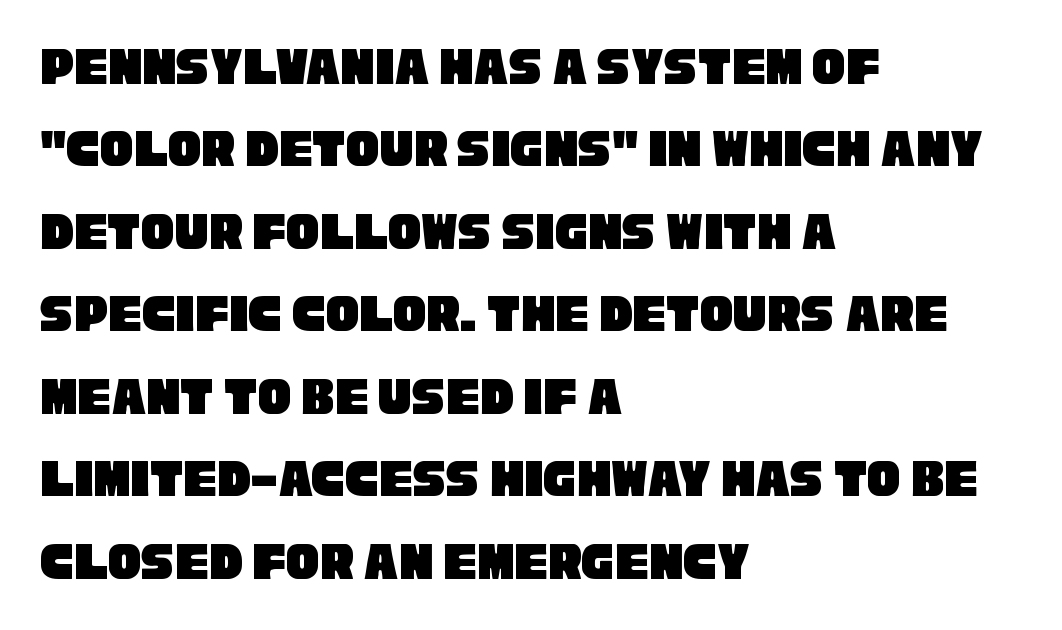
Q: Is the typeface a serif or a sans-serif typeface? A: Sans-serif.
Q: Is the text underlined? A: No.
Q: How is the paragraph aligned? A: Left-aligned.
Q: Is the spacing between letters normal or unusually wide? A: Normal.
Q: Is the spacing between lines tight, normal or loose? A: Normal.
Q: Width (condensed, normal, or wide)? A: Condensed.
Q: Stroke contrast? A: Low.
Q: x-height? A: Large.
Q: Monospaced? A: No.
